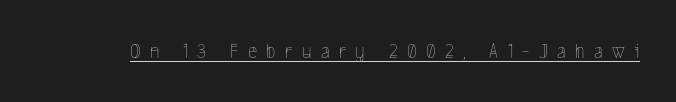
{"italic": "no", "bold": "no", "underline": "yes", "letter_spacing": "wide", "letter_spacing_em": 0.43, "glyph_px": 22}
